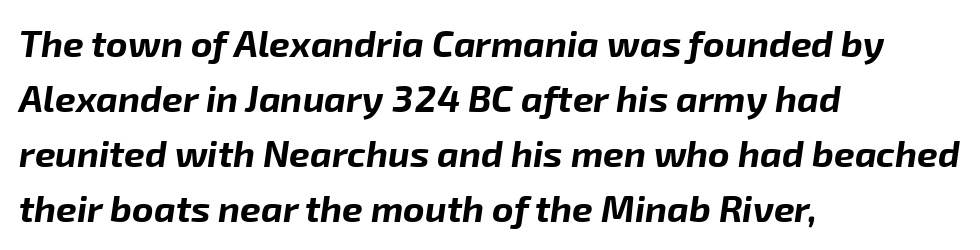
Q: Is the text bold? A: Yes.
Q: Is the text italic (slanted)? A: Yes, it leans right by about 8 degrees.
Q: Is the text underlined? A: No.
Q: How is the paragraph aligned? A: Left-aligned.
Q: Is the spacing between letters normal or unusually wide? A: Normal.
Q: Is the spacing between lines tight, normal or loose? A: Normal.
Q: Width (condensed, normal, or wide)? A: Normal.
Q: Stroke contrast? A: Low.
Q: x-height? A: Medium.
Q: Monospaced? A: No.
